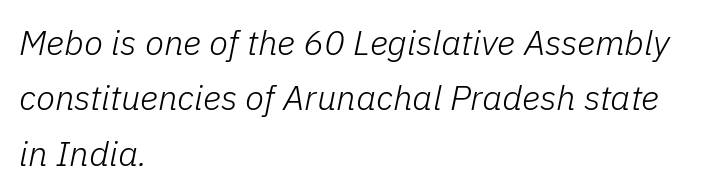
Here the designer chose a conventional face with non-uniform glyph widths. This sample keeps an unexceptional amount of space between lines. The strip under each line holds only bare page. Is the type slanted? Yes — the strokes lean at a clear angle. Each word holds together tightly as a unit, with standard inter-letter gaps.
